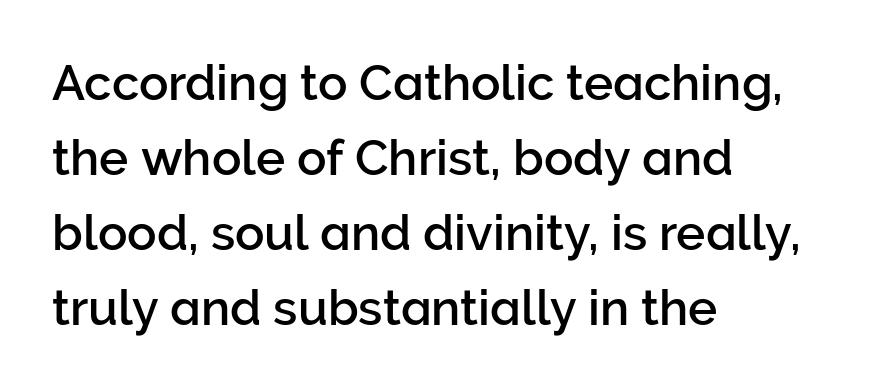
Think of a printed novel: that variable character pitch is what you see here. The rows are spaced the way most documents space them. No extra tracking has been applied to these lines. This rendering features lettering with no underline. You can tell it's not italic because the verticals are truly vertical.
